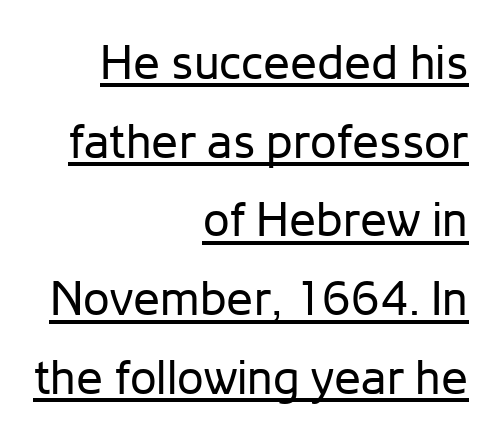
The image shows 48 px regular-weight sans-serif type, upright; set right-aligned, normal line spacing (1.64x), normal letter spacing, underlined; low stroke contrast and a medium x-height.
